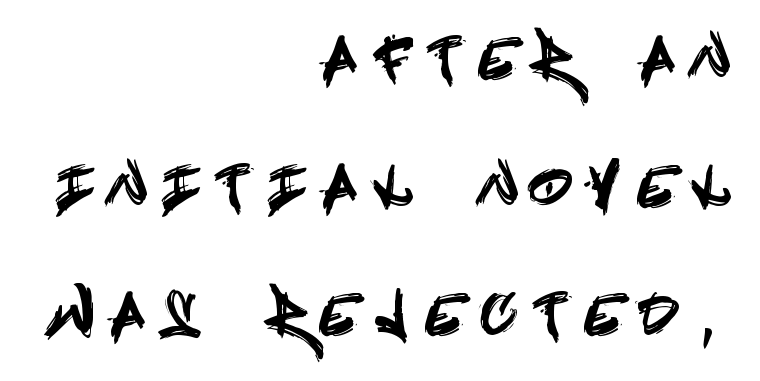
Each new line begins a long way beneath the previous one. Underline: absent. The rendering anchors every line to the right-hand side. Tracking value appears strongly positive — letters spread wide.
